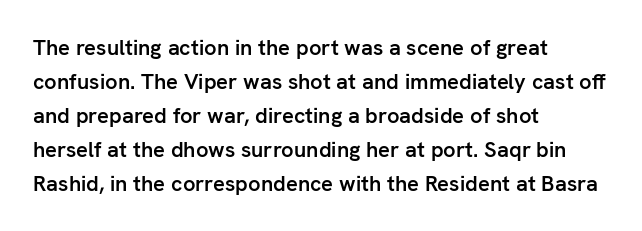
{"italic": "no", "bold": "semi", "underline": "no", "align": "left", "line_spacing": "normal", "line_spacing_ratio": 1.54, "letter_spacing": "normal", "letter_spacing_em": 0.0, "glyph_px": 22}
